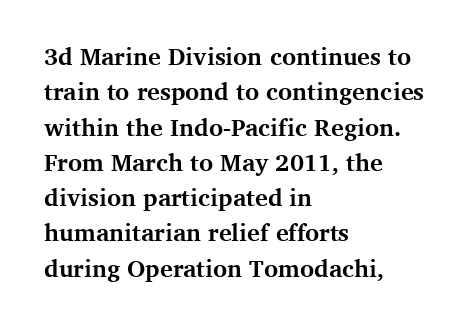
{"italic": "no", "bold": "yes", "underline": "no", "align": "left", "line_spacing": "normal", "line_spacing_ratio": 1.47, "letter_spacing": "normal", "letter_spacing_em": 0.0, "glyph_px": 24}
